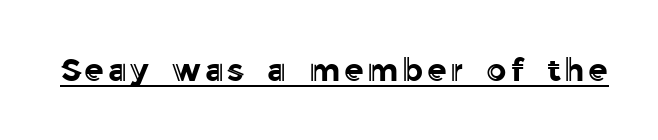
The sample's only ornament is a line tracing under the words. Do the characters align in a grid? No, the font is proportional. This is roman type, the default non-slanted kind.
